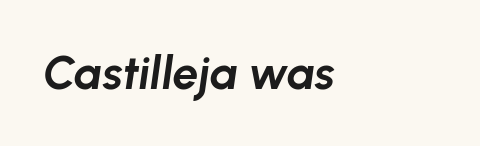
{"italic": "yes", "lean": "right", "slant_degrees": 8, "bold": "yes", "weight": "bold", "width": "normal", "stroke_contrast": "low", "x_height": "medium", "monospaced": "no", "underline": "no", "align": "left", "letter_spacing": "normal", "letter_spacing_em": 0.0, "glyph_px": 46}
